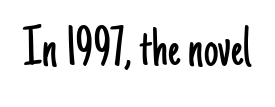
Typographically, this falls in the sans-serif category. A typesetter would mark this as roman, not italic. No extra ink here — the face is not bold. The rendering uses natural spacing where letterforms have individual widths. Bare-footed words on every line. Tracking here is standard; glyphs follow each other at the usual distance.
